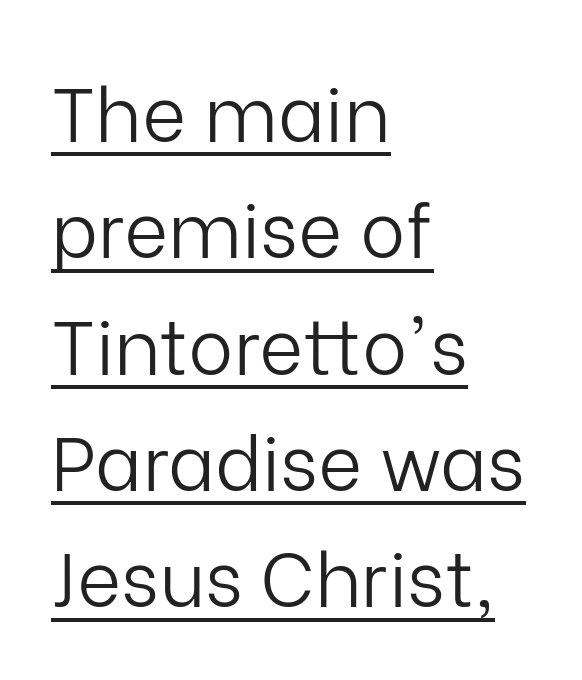
{"serif": "no", "italic": "no", "bold": "no", "weight": "light", "width": "normal", "stroke_contrast": "low", "x_height": "medium", "monospaced": "no", "underline": "yes", "align": "left", "line_spacing": "normal", "line_spacing_ratio": 1.53, "letter_spacing": "normal", "letter_spacing_em": 0.0, "glyph_px": 76}
